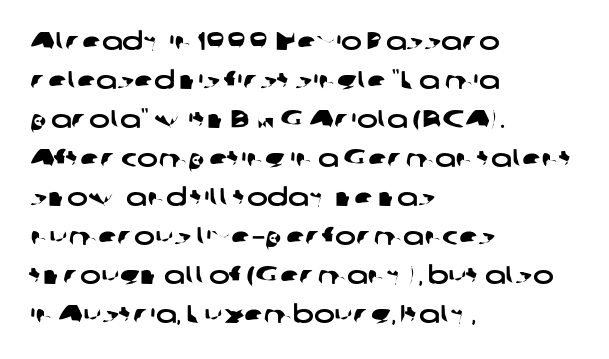
Q: Is the text underlined? A: No.
Q: How is the paragraph aligned? A: Left-aligned.
Q: Is the spacing between letters normal or unusually wide? A: Normal.
Q: Is the spacing between lines tight, normal or loose? A: Normal.
